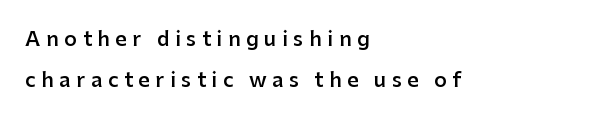
Q: Is the text bold? A: Semi-bold.
Q: Is the text italic (slanted)? A: No, it is upright.
Q: Is the text underlined? A: No.
Q: How is the paragraph aligned? A: Left-aligned.
Q: Is the spacing between letters normal or unusually wide? A: Unusually wide.
Q: Is the spacing between lines tight, normal or loose? A: Loose.
